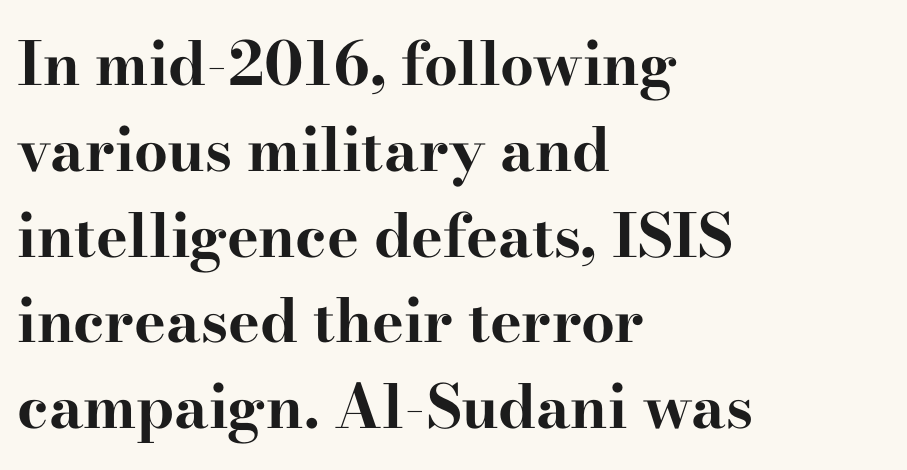
Observe the serifs anchoring each vertical stroke in this sample. Look at the tracking — it's just the regular setting, nothing added. The lettering holds an erect, upright posture throughout. A student would call this left alignment; a typographer would say flush left, rag right.
